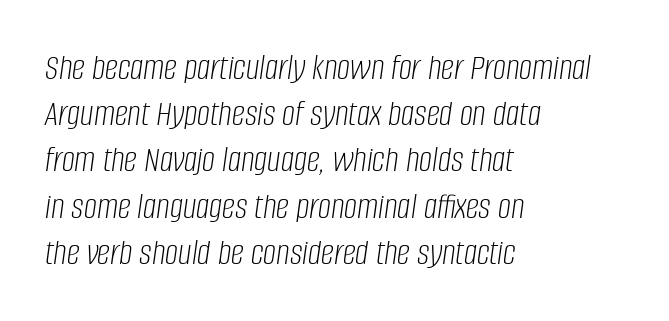
The image shows 37 px light, condensed type, italic (leaning right); set left-aligned, normal line spacing (1.25x), normal letter spacing, not underlined; low stroke contrast and a large x-height.
